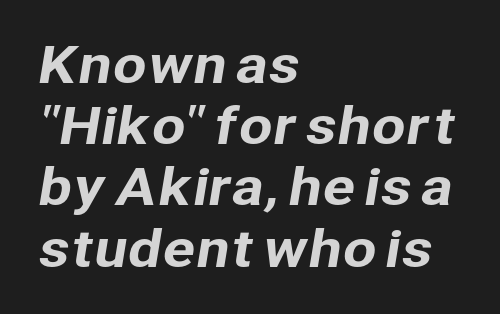
{"serif": "no", "width": "normal", "stroke_contrast": "low", "x_height": "medium", "monospaced": "no", "underline": "no", "align": "left", "line_spacing": "normal", "line_spacing_ratio": 1.25, "letter_spacing": "normal", "letter_spacing_em": 0.0, "glyph_px": 49}
